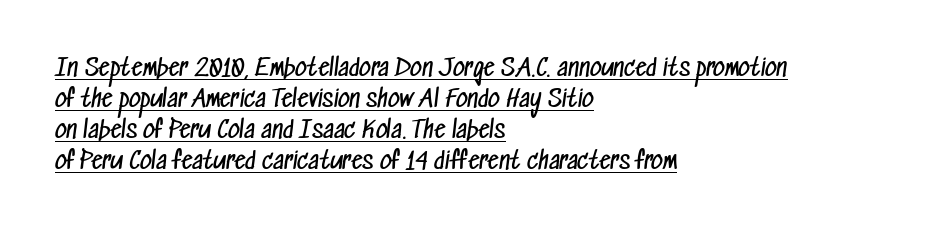
The image shows 23 px text type; set left-aligned, normal line spacing (1.35x), normal letter spacing, underlined.
